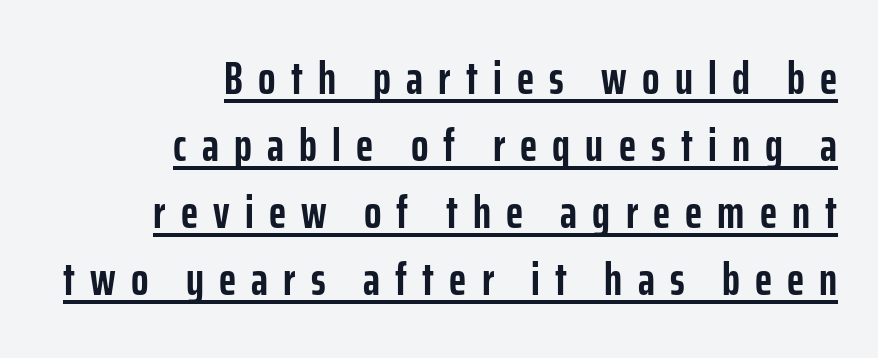
This block has exactly the height ordinary leading produces. How heavy is the stroke? Heavy — this is a bold. Spacing verdict: proportional, widths tailored to each character. In terms of letterspacing, this is a distinctly airy, spread setting. What kind of face is this? One without serifs — a sans. The text block is weighted toward the right margin, trailing off unevenly leftward.
